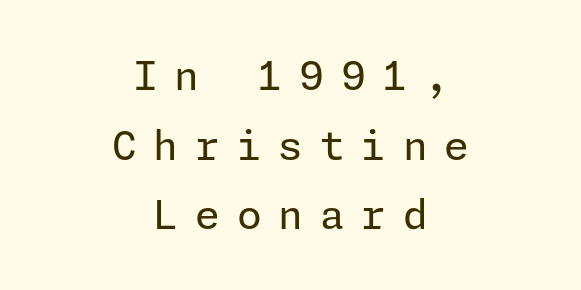
{"serif": "no", "italic": "no", "bold": "no", "weight": "regular", "width": "normal", "stroke_contrast": "low", "x_height": "medium", "underline": "no", "align": "center", "line_spacing_ratio": 1.74, "letter_spacing": "wide", "letter_spacing_em": 0.42, "glyph_px": 40}
